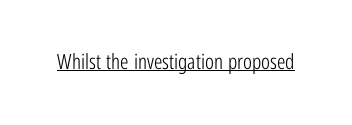
Italic: no, the glyphs are upright roman. You can see a thin bar hugging the bottom of the glyphs. Nothing heavy about these letters — not bold at all. Look at the tracking — it's just the regular setting, nothing added.
